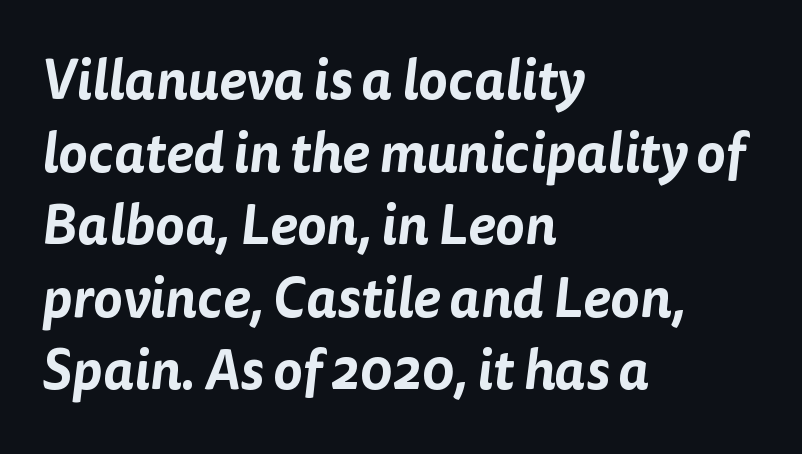
Q: Is the typeface a serif or a sans-serif typeface? A: Sans-serif.
Q: Is the text underlined? A: No.
Q: How is the paragraph aligned? A: Left-aligned.
Q: Is the spacing between letters normal or unusually wide? A: Normal.
Q: Is the spacing between lines tight, normal or loose? A: Normal.
Q: Width (condensed, normal, or wide)? A: Normal.
Q: Stroke contrast? A: Low.
Q: x-height? A: Medium.
Q: Monospaced? A: No.
